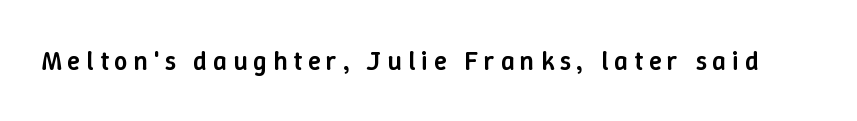
Q: Is the text bold? A: Semi-bold.
Q: Is the text italic (slanted)? A: No, it is upright.
Q: Is the text underlined? A: No.
Q: Is the spacing between letters normal or unusually wide? A: Unusually wide.
